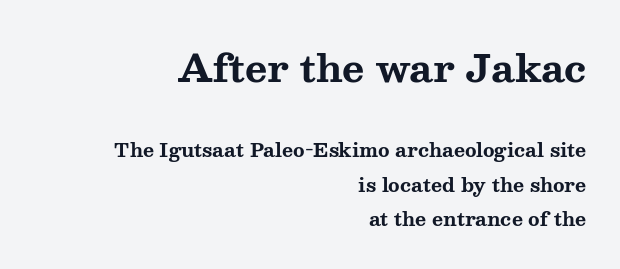
Q: Is the text bold? A: Yes.
Q: Is the text italic (slanted)? A: No, it is upright.
Q: Is the typeface a serif or a sans-serif typeface? A: Serif.
Q: Is the text underlined? A: No.
Q: How is the paragraph aligned? A: Right-aligned.
Q: Is the spacing between letters normal or unusually wide? A: Normal.
Q: Which block of text is set in a larger size, the first (top) or the second (bottom)? A: The first (top) one.
Q: Width (condensed, normal, or wide)? A: Wide.
Q: Stroke contrast? A: Medium.
Q: x-height? A: Medium.
Q: Monospaced? A: No.
